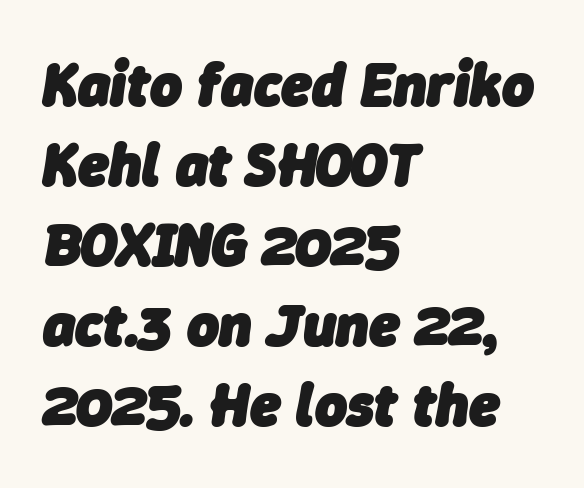
{"italic": "yes", "lean": "right", "slant_degrees": 9, "bold": "yes", "weight": "heavy", "width": "normal", "stroke_contrast": "low", "x_height": "medium", "monospaced": "no", "underline": "no", "align": "left", "line_spacing": "normal", "line_spacing_ratio": 1.31, "letter_spacing": "normal", "letter_spacing_em": 0.0, "glyph_px": 61}
